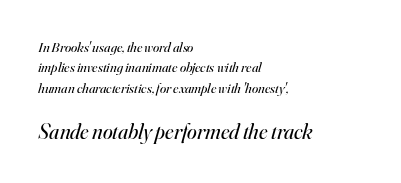
Type without underlining. The lettering tilts uniformly, giving the passage an italic look. Reading down the block, your eye returns to a fixed left position each line. A typesetter would call this zero additional tracking. The emphasis by scale lands on block number two, below. A typesetter would call this leading conventional body-copy spacing.
